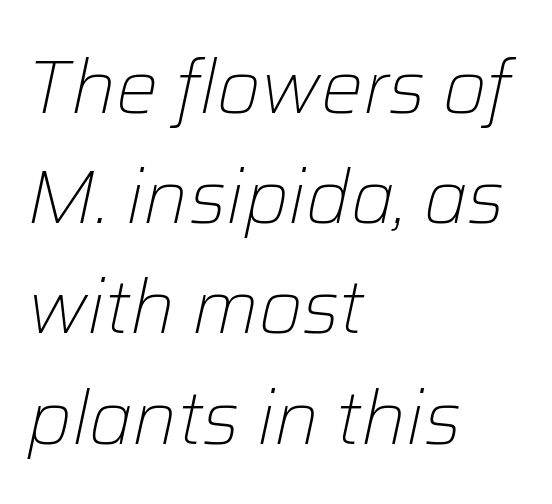
{"italic": "yes", "lean": "right", "slant_degrees": 12, "bold": "no", "weight": "light", "width": "normal", "stroke_contrast": "low", "x_height": "medium", "monospaced": "no", "underline": "no", "align": "left", "line_spacing": "normal", "line_spacing_ratio": 1.47, "letter_spacing": "normal", "letter_spacing_em": 0.0, "glyph_px": 75}
